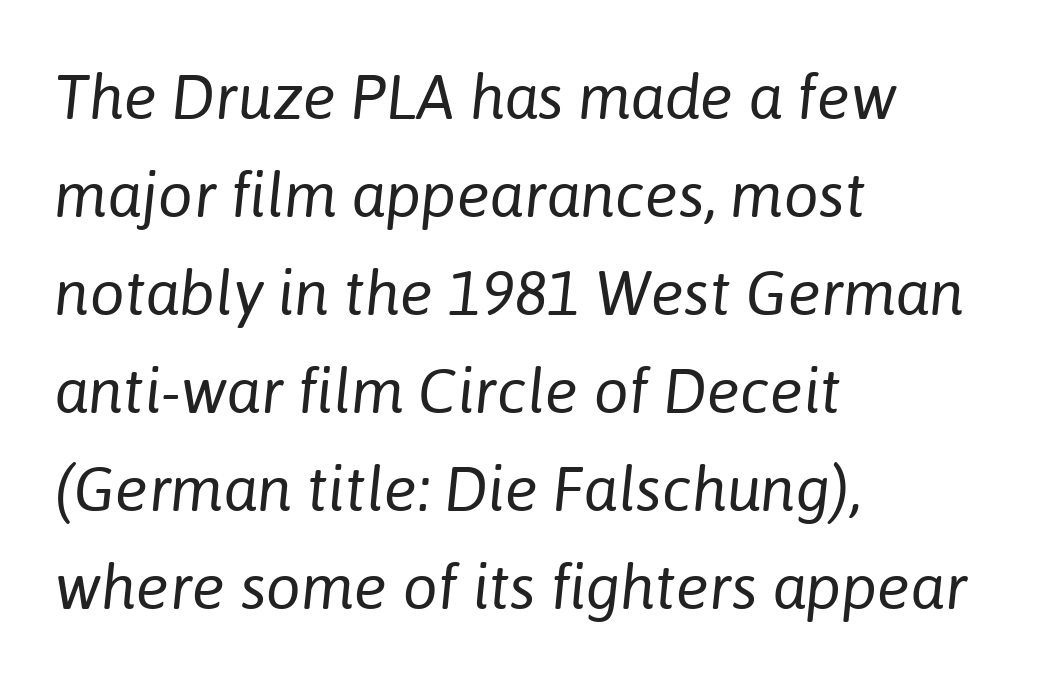
Q: Is the text bold? A: No.
Q: Is the text italic (slanted)? A: Yes, it leans right by about 6 degrees.
Q: Is the text underlined? A: No.
Q: How is the paragraph aligned? A: Left-aligned.
Q: Is the spacing between letters normal or unusually wide? A: Normal.
Q: Is the spacing between lines tight, normal or loose? A: Normal.
Q: Width (condensed, normal, or wide)? A: Normal.
Q: Stroke contrast? A: Low.
Q: x-height? A: Medium.
Q: Monospaced? A: No.
